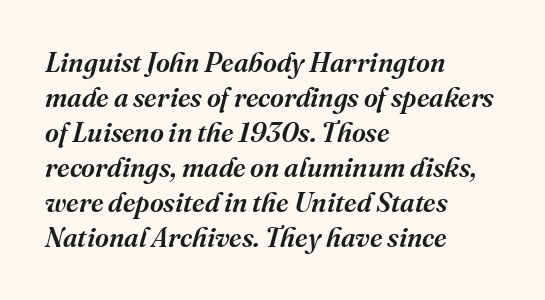
The face used here is rendered with its standard letterfit. Every character sits at an angle, as italics do. Notice how the passage keeps a crisp vertical edge on the left only. Clear beneath every line of the passage. Quick note: interline space is typical.
